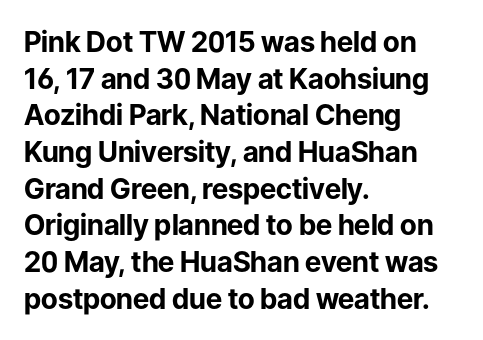
The image shows 28 px bold sans-serif type, upright; set left-aligned, normal line spacing (1.31x), normal letter spacing, not underlined; low stroke contrast and a medium x-height.
